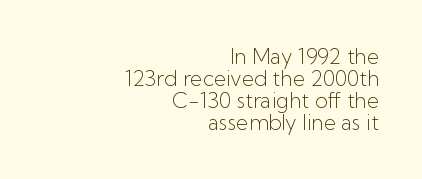
{"italic": "no", "bold": "no", "underline": "no", "align": "right", "line_spacing": "tight", "line_spacing_ratio": 1.04, "letter_spacing": "normal", "letter_spacing_em": 0.0, "glyph_px": 21}
